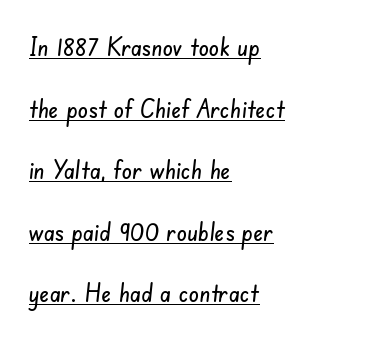
The image shows 26 px text type; set left-aligned, loose line spacing (2.37x), normal letter spacing, underlined.
